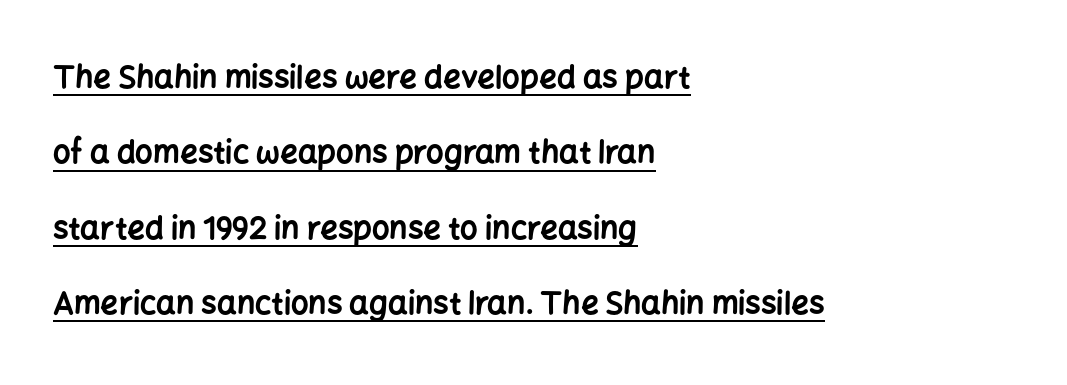
The image shows 31 px bold sans-serif type, upright; set left-aligned, loose line spacing (2.43x), normal letter spacing, underlined; low stroke contrast and a medium x-height.
